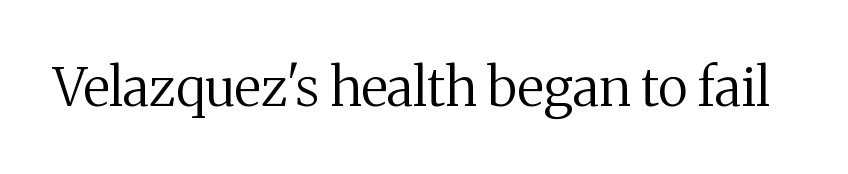
The image shows 53 px regular-weight serif type, upright; set normal letter spacing, not underlined; medium stroke contrast and a medium x-height.
